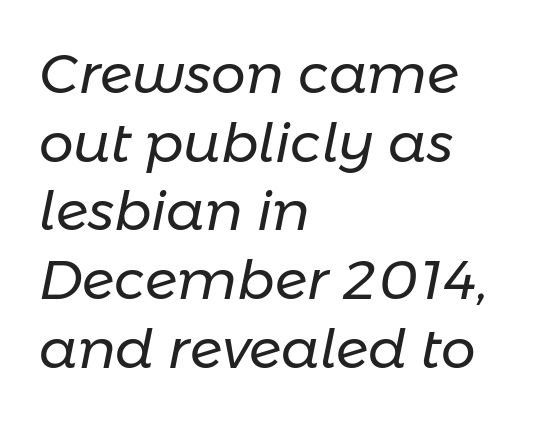
The image shows 55 px regular-weight type, italic (leaning right); set left-aligned, normal line spacing (1.25x), normal letter spacing, not underlined; low stroke contrast and a medium x-height.
